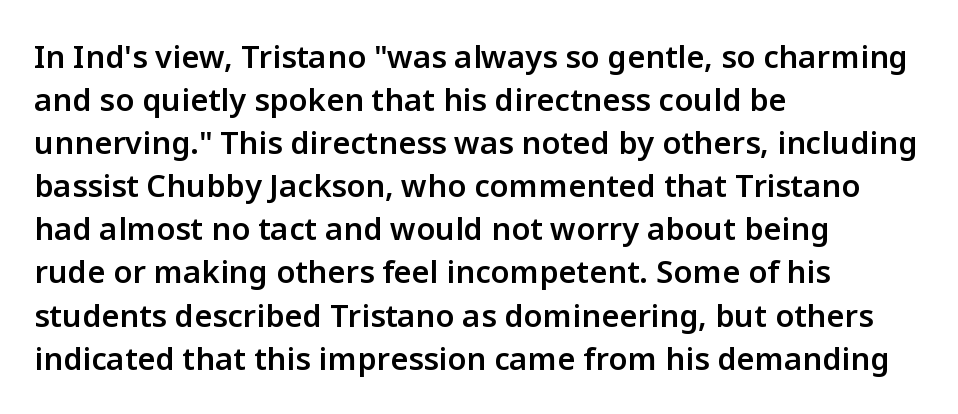
Q: Is the text bold? A: Semi-bold.
Q: Is the text italic (slanted)? A: No, it is upright.
Q: Is the typeface a serif or a sans-serif typeface? A: Sans-serif.
Q: Is the text underlined? A: No.
Q: How is the paragraph aligned? A: Left-aligned.
Q: Is the spacing between letters normal or unusually wide? A: Normal.
Q: Is the spacing between lines tight, normal or loose? A: Normal.
Q: Width (condensed, normal, or wide)? A: Normal.
Q: Stroke contrast? A: Low.
Q: x-height? A: Medium.
Q: Monospaced? A: No.
